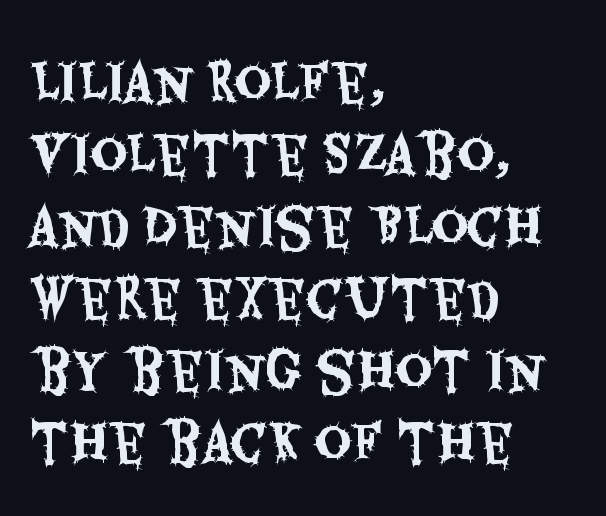
Varying glyph widths throughout — classic text-font behaviour. The font's upright variant was chosen for this text. Unmarked baselines from the first word to the last. Line spacing here is normal. What stands out about the letter spacing? Nothing — it is the standard amount.
